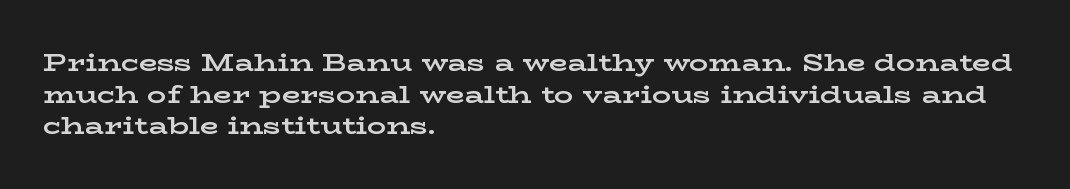
Honestly, the letter spacing is just normal — you wouldn't notice it. One glance says typical: line gaps are just what's usual. These lines stack with their left ends in a neat column. The type sits square on the baseline with zero lean. Descender tails drop into unmarked territory. How heavy is the stroke? Heavy — this is a bold.
